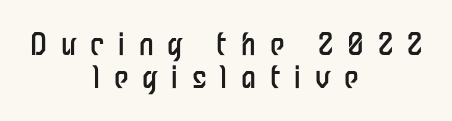
{"serif": "no", "italic": "no", "bold": "no", "weight": "regular", "width": "condensed", "stroke_contrast": "low", "x_height": "medium", "monospaced": "no", "underline": "no", "align": "center", "line_spacing": "tight", "line_spacing_ratio": 1.11, "letter_spacing": "wide", "letter_spacing_em": 0.46, "glyph_px": 30}
